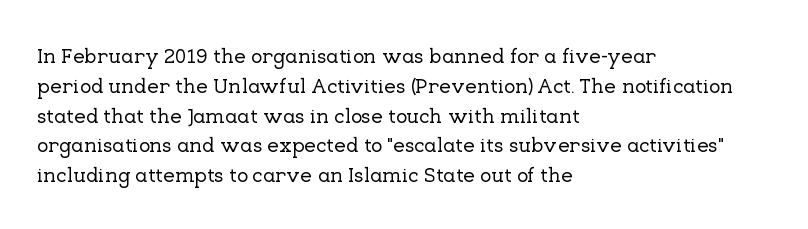
{"italic": "no", "underline": "no", "align": "left", "line_spacing": "normal", "line_spacing_ratio": 1.42, "letter_spacing": "normal", "letter_spacing_em": 0.0, "glyph_px": 21}
